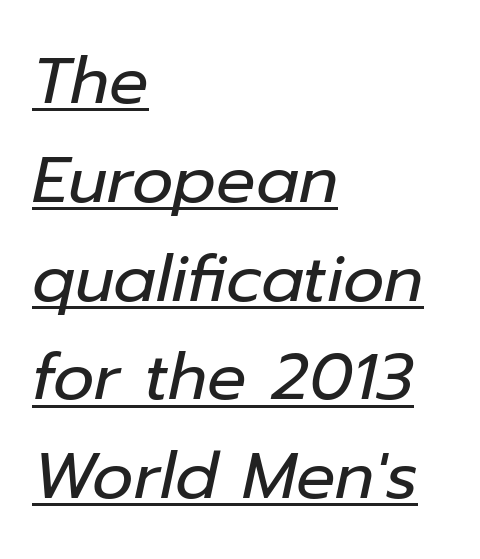
You could not count columns in this text — the font is proportionally spaced. Emphasis-style slanted type is in use. Notice how a bar underscores the lettering throughout. Interline gaps are of average width in this sample.
